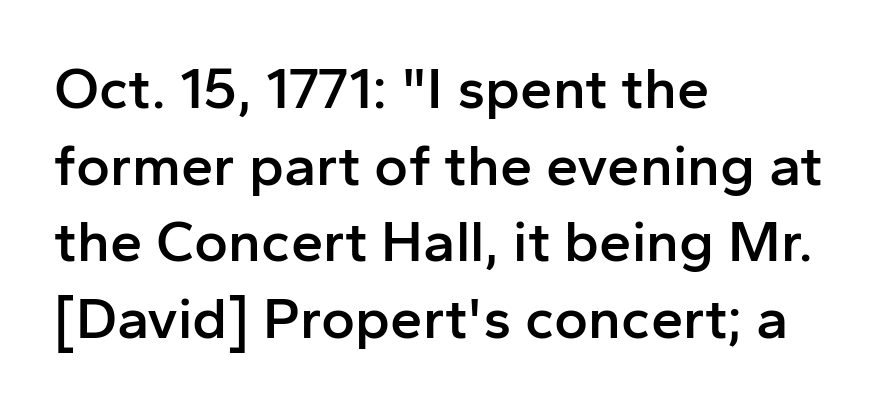
The image shows 58 px semibold sans-serif type, upright; set left-aligned, normal line spacing (1.32x), normal letter spacing, not underlined; low stroke contrast and a medium x-height.
